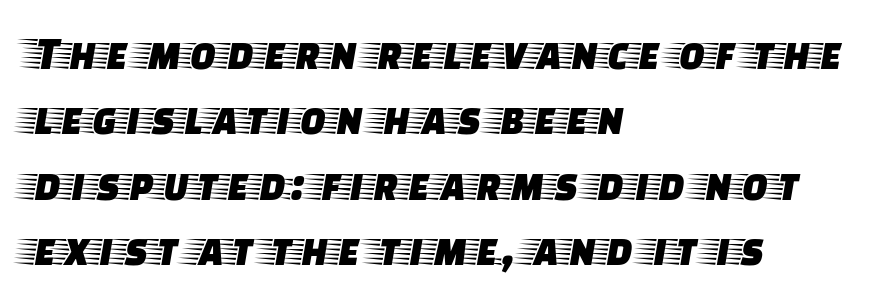
{"serif": "yes", "width": "wide", "stroke_contrast": "low", "x_height": "large", "monospaced": "no", "underline": "no", "align": "left", "line_spacing": "normal", "line_spacing_ratio": 1.36, "letter_spacing": "normal", "letter_spacing_em": 0.0, "glyph_px": 48}
